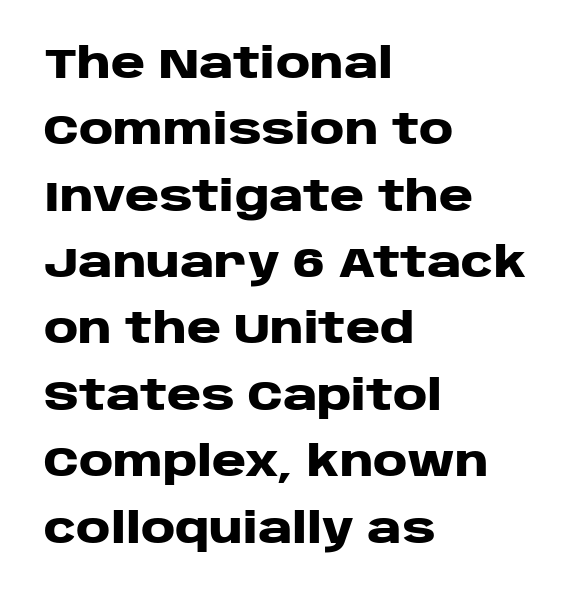
The image shows 42 px heavy, wide sans-serif type, upright; set left-aligned, normal line spacing (1.58x), normal letter spacing, not underlined; low stroke contrast and a large x-height.
